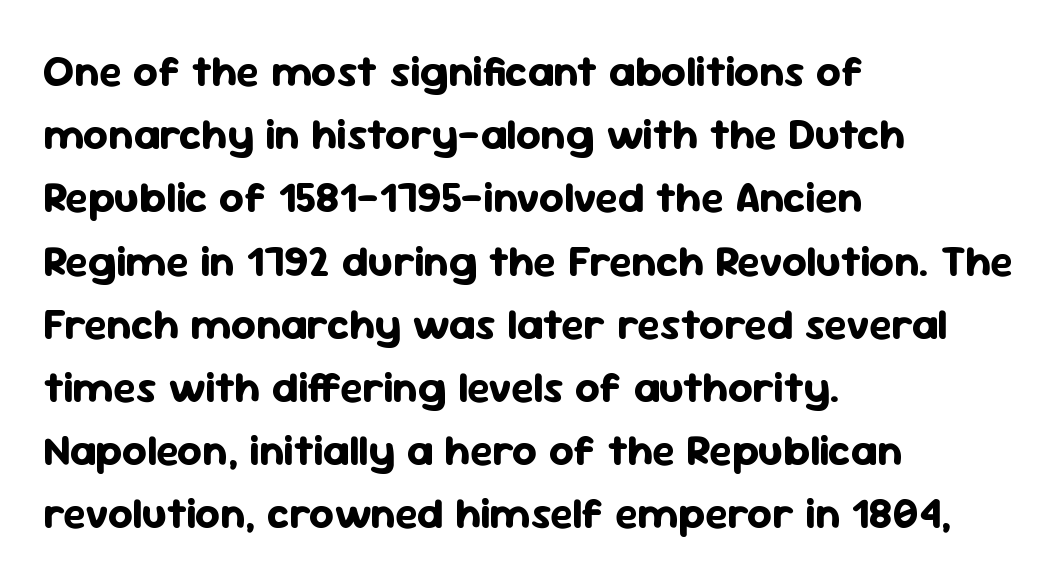
A dark, heavy texture on the line: the type is bold. Style check: upright. Each line starts at the same left margin while the right side varies. Horizontal bands of white between lines are of average thickness.
